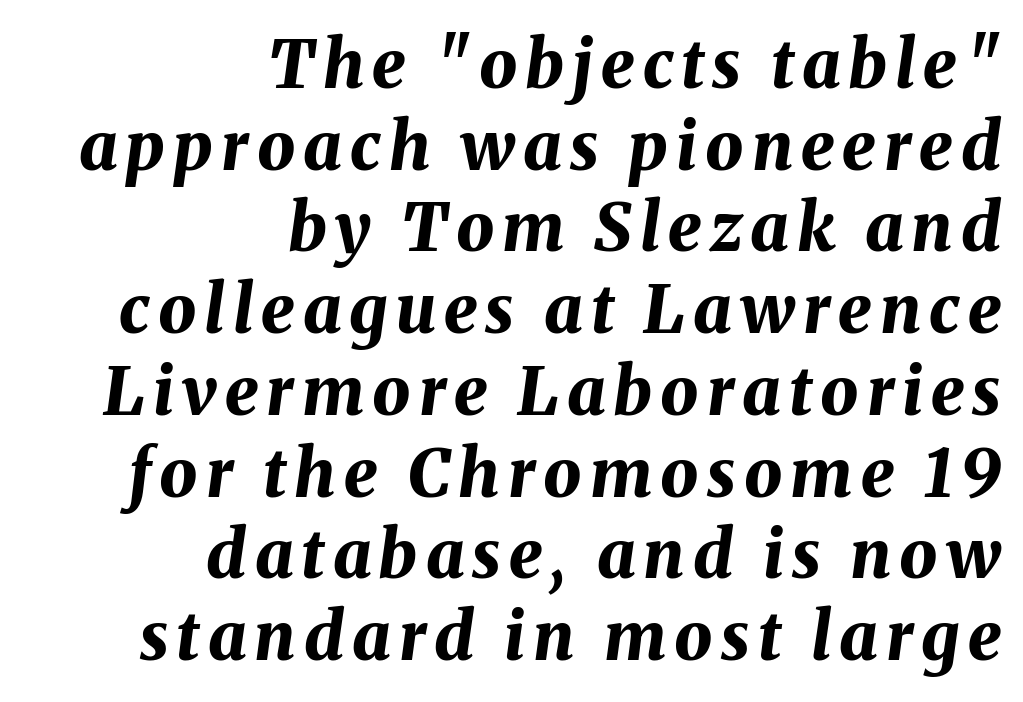
Spacing verdict: proportional, widths tailored to each character. Descender tails drop into unmarked territory. These lines were composed using italics. Stroke thickness is high; the sample reads as a true bold.
